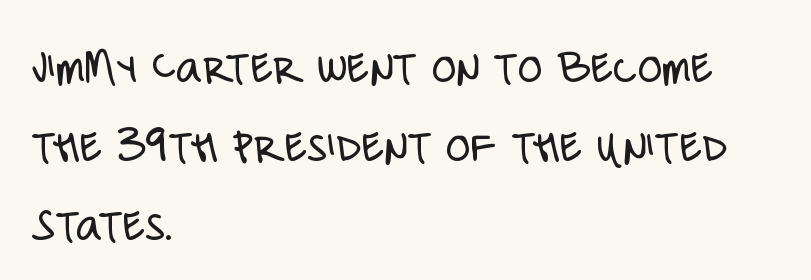
The image shows 50 px light, condensed sans-serif type, upright; set left-aligned, normal line spacing (1.58x), normal letter spacing, not underlined; low stroke contrast and a large x-height.
